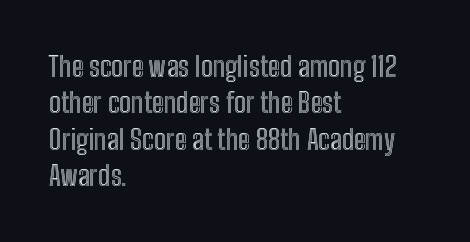
{"italic": "no", "width": "condensed", "x_height": "medium", "monospaced": "no", "underline": "no", "align": "left", "line_spacing": "normal", "line_spacing_ratio": 1.3, "letter_spacing": "normal", "letter_spacing_em": 0.0, "glyph_px": 28}
